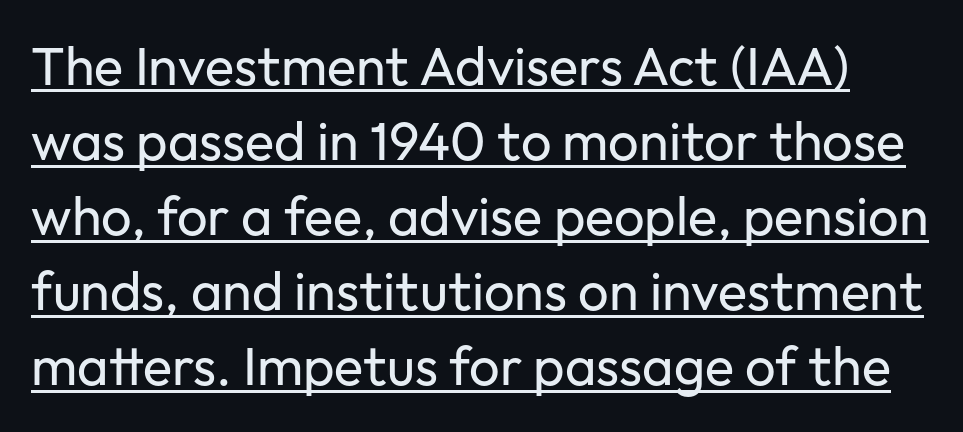
Vertically, the passage feels balanced, rows spaced as you'd expect. Each stroke keeps to a modest, everyday thickness or less. The lettering is marked with a stroke running underneath it. Unlike a traditional serif, this face leaves its strokes unadorned. These lines keep a tight, regular rhythm from letter to letter.
